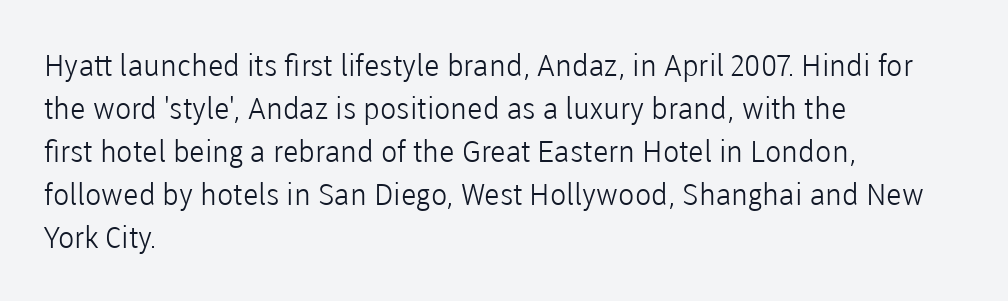
The image shows 30 px light sans-serif type, upright; set left-aligned, normal line spacing (1.43x), normal letter spacing, not underlined; low stroke contrast and a medium x-height.
